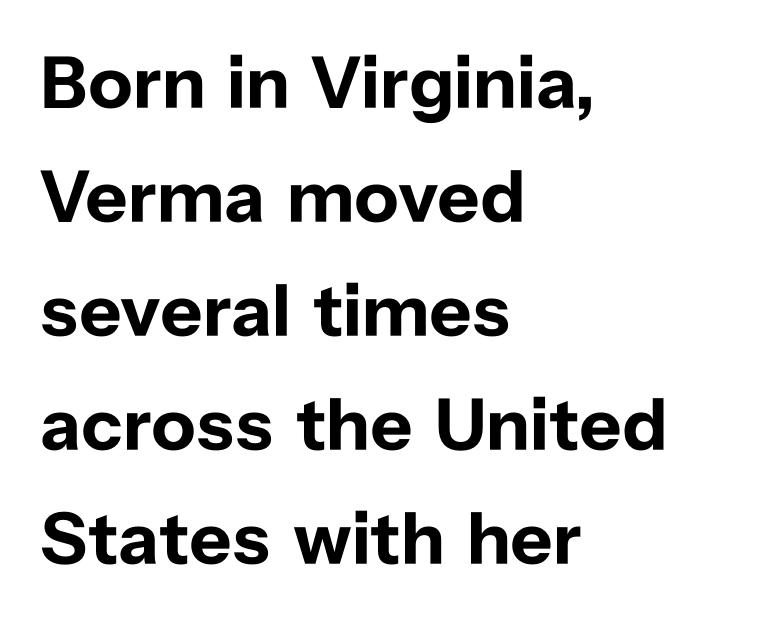
Q: Is the text bold? A: Yes.
Q: Is the text italic (slanted)? A: No, it is upright.
Q: Is the typeface a serif or a sans-serif typeface? A: Sans-serif.
Q: Is the text underlined? A: No.
Q: How is the paragraph aligned? A: Left-aligned.
Q: Is the spacing between letters normal or unusually wide? A: Normal.
Q: Is the spacing between lines tight, normal or loose? A: Normal.
Q: Width (condensed, normal, or wide)? A: Normal.
Q: Stroke contrast? A: Low.
Q: x-height? A: Medium.
Q: Monospaced? A: No.
